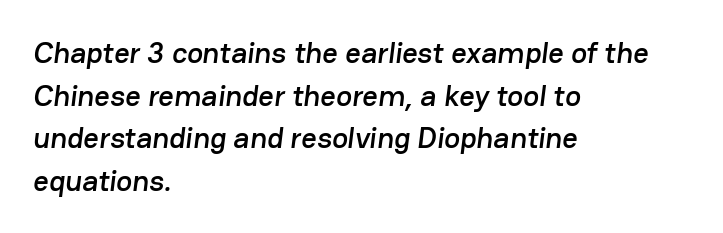
{"serif": "no", "width": "normal", "stroke_contrast": "low", "x_height": "medium", "monospaced": "no", "underline": "no", "align": "left", "line_spacing": "normal", "line_spacing_ratio": 1.42, "letter_spacing": "normal", "letter_spacing_em": 0.0, "glyph_px": 30}
